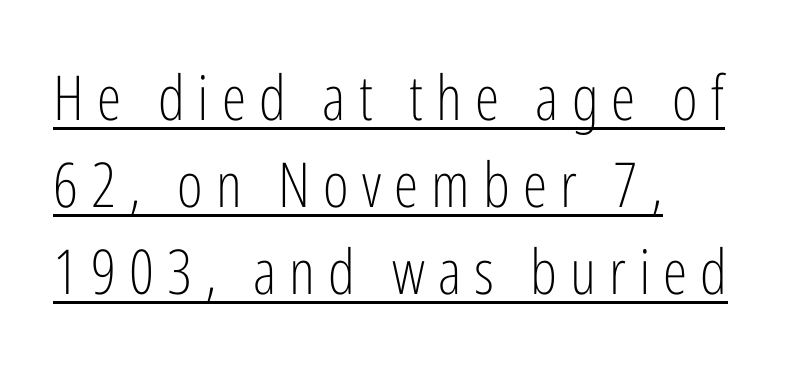
Q: Is the text bold? A: No.
Q: Is the text italic (slanted)? A: No, it is upright.
Q: Is the typeface a serif or a sans-serif typeface? A: Sans-serif.
Q: Is the text underlined? A: Yes.
Q: How is the paragraph aligned? A: Left-aligned.
Q: Is the spacing between letters normal or unusually wide? A: Unusually wide.
Q: Is the spacing between lines tight, normal or loose? A: Normal.
Q: Width (condensed, normal, or wide)? A: Condensed.
Q: Stroke contrast? A: Low.
Q: x-height? A: Medium.
Q: Monospaced? A: No.
